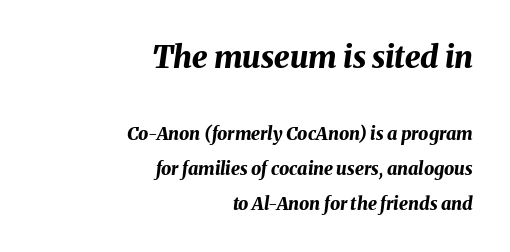
The image shows 31 px bold type, italic (leaning right); set right-aligned, loose line spacing (1.94x), normal letter spacing, not underlined; the first (top) block is 1.72x larger; medium stroke contrast and a medium x-height.
